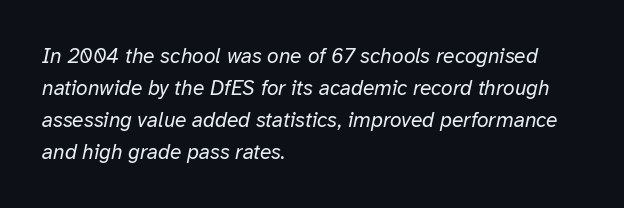
{"italic": "yes", "lean": "right", "slant_degrees": 12, "bold": "no", "underline": "no", "align": "left", "line_spacing": "normal", "line_spacing_ratio": 1.52, "letter_spacing": "normal", "letter_spacing_em": 0.0, "glyph_px": 21}
